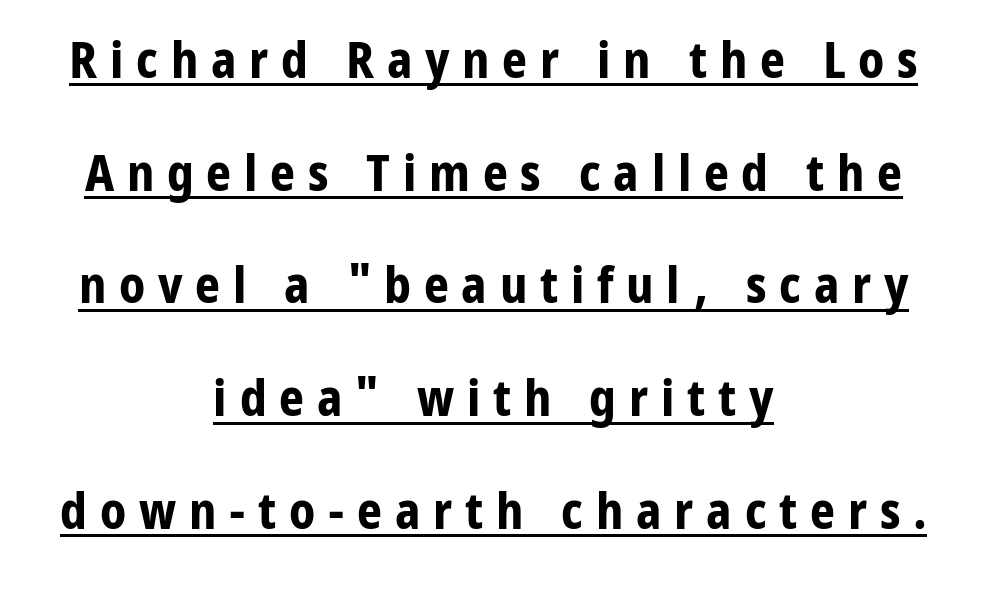
Posture: upright roman. Someone cranked the tracking dial way up on this one. The passage shown is typed in a proportional face where columns would drift. Compared with a flush-left layout, this one balances lines on the center instead.
